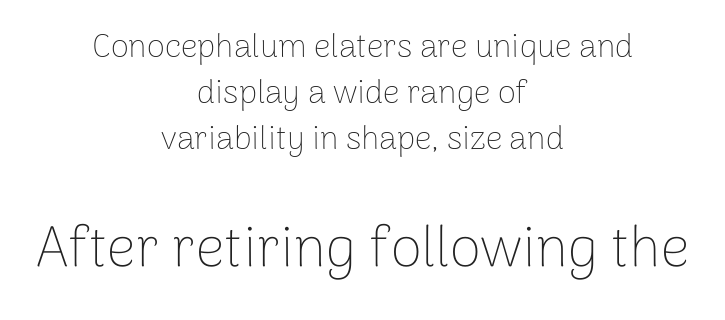
Each stroke keeps to a modest, everyday thickness or less. This rendering features lettering with no underline. The gaps between neighbouring characters are ordinary and unremarkable. The paragraph has two soft edges and a firm central axis. A typesetter would label this face a sans. Notice how descenders clear the ascenders below comfortably — that's standard leading.
